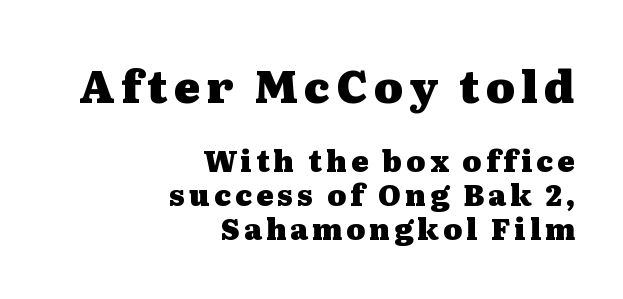
The image shows 44 px heavy, wide serif type, upright; set right-aligned, line spacing 1.17x, not underlined; the first (top) block is 1.52x larger; medium stroke contrast and a medium x-height.
